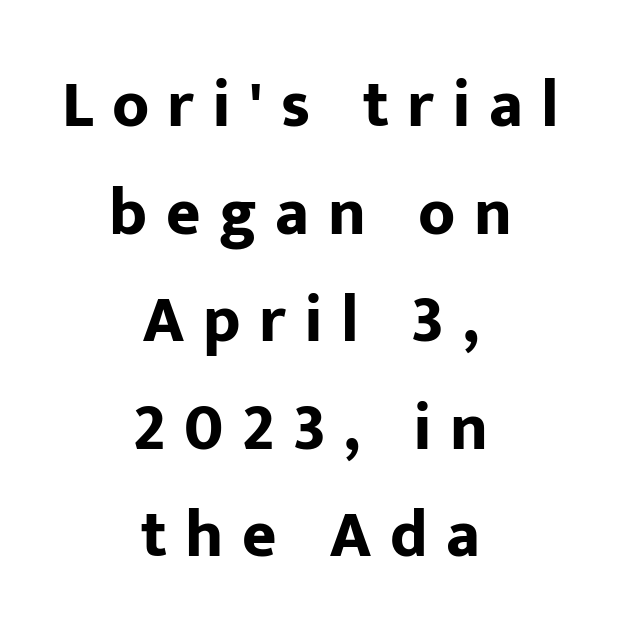
The image shows 66 px bold sans-serif type, upright; set centered, normal line spacing (1.63x), unusually wide letter spacing (+0.28 em), not underlined; low stroke contrast and a medium x-height.
